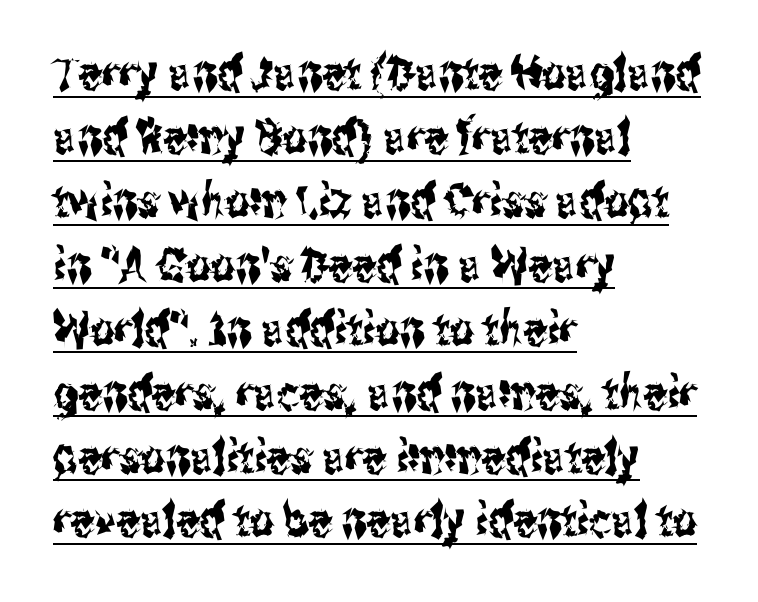
{"serif": "no", "italic": "no", "width": "condensed", "stroke_contrast": "medium", "x_height": "medium", "monospaced": "no", "underline": "yes", "align": "left", "line_spacing": "normal", "line_spacing_ratio": 1.36, "letter_spacing": "normal", "letter_spacing_em": 0.0, "glyph_px": 47}
